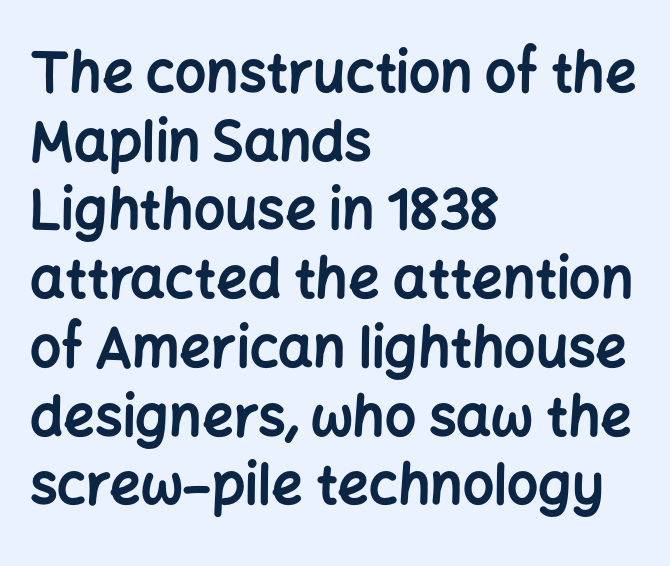
Q: Is the text bold? A: Yes.
Q: Is the text italic (slanted)? A: No, it is upright.
Q: Is the typeface a serif or a sans-serif typeface? A: Sans-serif.
Q: Is the text underlined? A: No.
Q: How is the paragraph aligned? A: Left-aligned.
Q: Is the spacing between letters normal or unusually wide? A: Normal.
Q: Is the spacing between lines tight, normal or loose? A: Normal.
Q: Width (condensed, normal, or wide)? A: Normal.
Q: Stroke contrast? A: Low.
Q: x-height? A: Medium.
Q: Monospaced? A: No.
